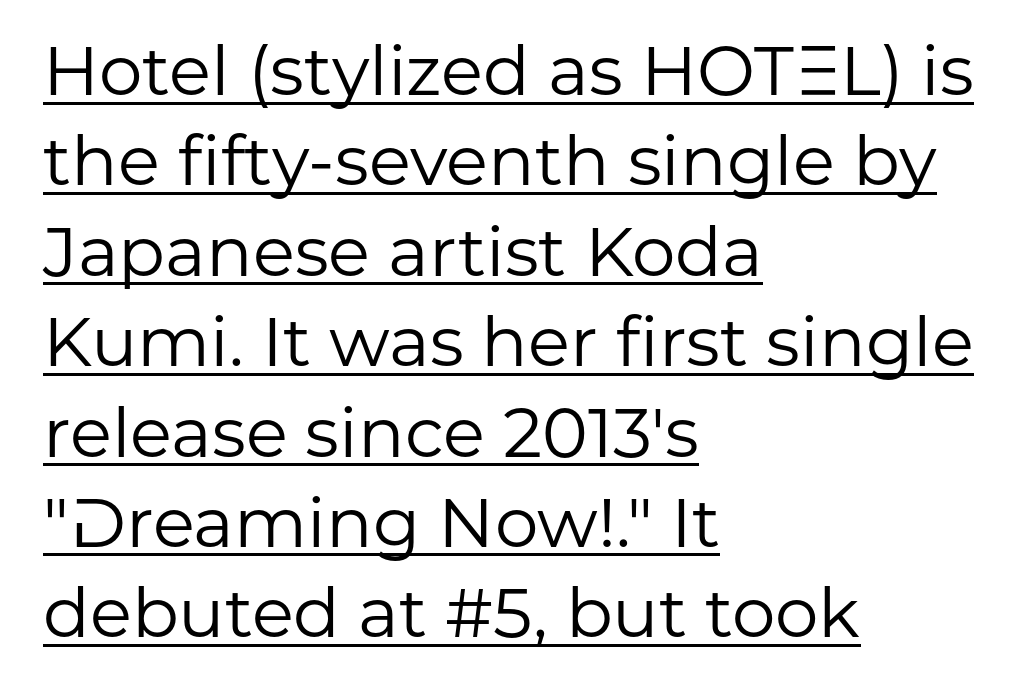
{"serif": "no", "italic": "no", "bold": "no", "weight": "regular", "width": "normal", "stroke_contrast": "low", "x_height": "medium", "monospaced": "no", "underline": "yes", "align": "left", "line_spacing": "normal", "line_spacing_ratio": 1.31, "letter_spacing": "normal", "letter_spacing_em": 0.0, "glyph_px": 69}
